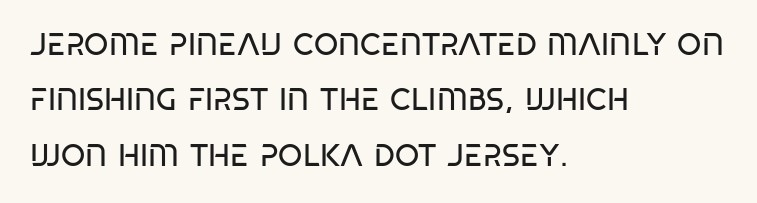
Anything drawn beneath the words? Only blank space. The passage shown is not bold in any degree. This rendering employs a face without finishing strokes, i.e., a sans-serif. All the whitespace from short lines collects on the right.
